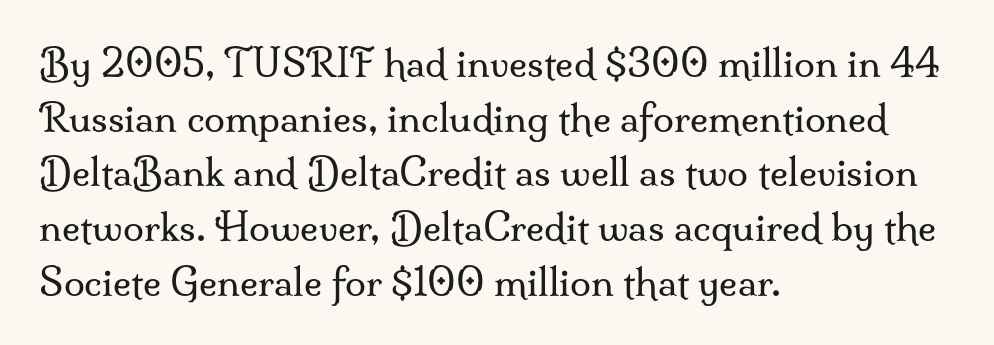
Q: Is the text bold? A: No.
Q: Is the text italic (slanted)? A: No, it is upright.
Q: Is the typeface a serif or a sans-serif typeface? A: Serif.
Q: Is the text underlined? A: No.
Q: How is the paragraph aligned? A: Left-aligned.
Q: Is the spacing between letters normal or unusually wide? A: Normal.
Q: Is the spacing between lines tight, normal or loose? A: Normal.
Q: Width (condensed, normal, or wide)? A: Normal.
Q: Stroke contrast? A: Medium.
Q: x-height? A: Small.
Q: Monospaced? A: No.
